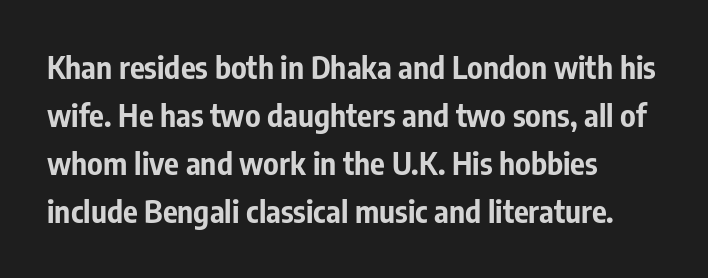
{"serif": "no", "italic": "no", "bold": "yes", "weight": "bold", "width": "condensed", "stroke_contrast": "low", "x_height": "medium", "monospaced": "no", "underline": "no", "align": "left", "line_spacing": "normal", "line_spacing_ratio": 1.55, "letter_spacing": "normal", "letter_spacing_em": 0.0, "glyph_px": 31}
